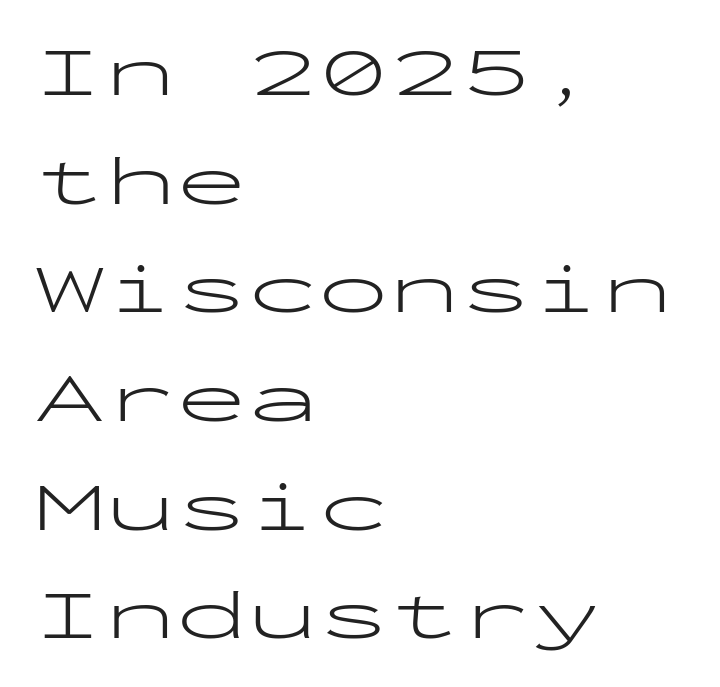
To sum up the face: it is a sans, with no serifs. Weight: not bold — regular or lighter. Horizontally, the lines are justified to the leading edge only. A normal amount of white space separates one row of letters from the next. These lines are rendered in a fixed-pitch font.
